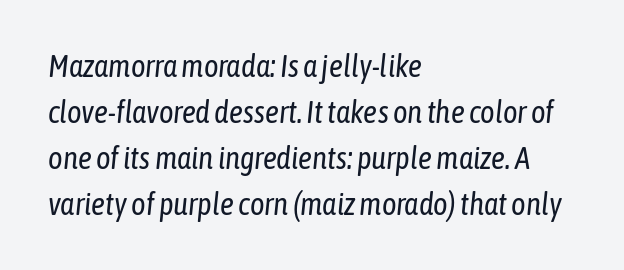
Q: Is the text bold? A: No.
Q: Is the text italic (slanted)? A: Yes, it leans right by about 6 degrees.
Q: Is the text underlined? A: No.
Q: How is the paragraph aligned? A: Left-aligned.
Q: Is the spacing between letters normal or unusually wide? A: Normal.
Q: Is the spacing between lines tight, normal or loose? A: Normal.
Q: Width (condensed, normal, or wide)? A: Condensed.
Q: Stroke contrast? A: Low.
Q: x-height? A: Medium.
Q: Monospaced? A: No.
